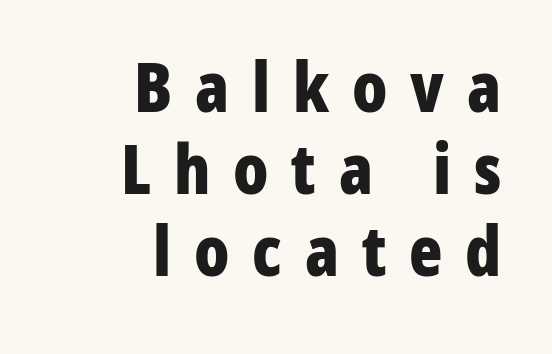
{"serif": "no", "italic": "no", "bold": "yes", "weight": "bold", "width": "condensed", "stroke_contrast": "low", "x_height": "medium", "monospaced": "no", "underline": "no", "align": "right", "line_spacing_ratio": 1.19, "letter_spacing": "wide", "letter_spacing_em": 0.33, "glyph_px": 69}
